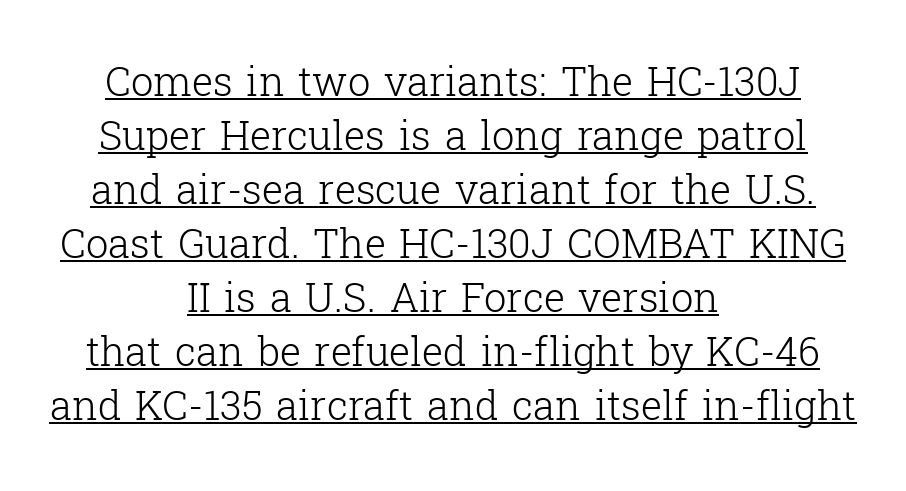
The image shows 40 px light serif type, upright; set centered, normal line spacing (1.35x), normal letter spacing, underlined; low stroke contrast and a medium x-height.
